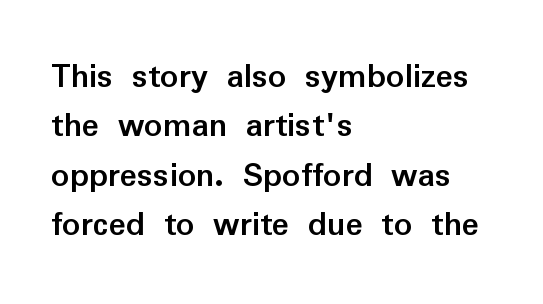
Q: Is the text bold? A: Yes.
Q: Is the text italic (slanted)? A: No, it is upright.
Q: Is the typeface a serif or a sans-serif typeface? A: Sans-serif.
Q: Is the text underlined? A: No.
Q: How is the paragraph aligned? A: Left-aligned.
Q: Is the spacing between letters normal or unusually wide? A: Normal.
Q: Is the spacing between lines tight, normal or loose? A: Normal.
Q: Width (condensed, normal, or wide)? A: Normal.
Q: Stroke contrast? A: Low.
Q: x-height? A: Medium.
Q: Monospaced? A: No.
